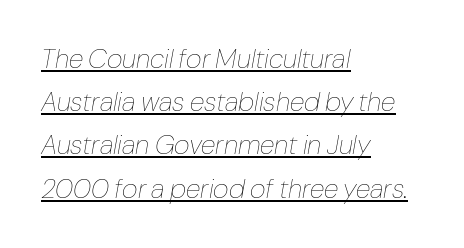
The image shows 27 px text type, italic (leaning right); set left-aligned, normal line spacing (1.6x), normal letter spacing, underlined.
